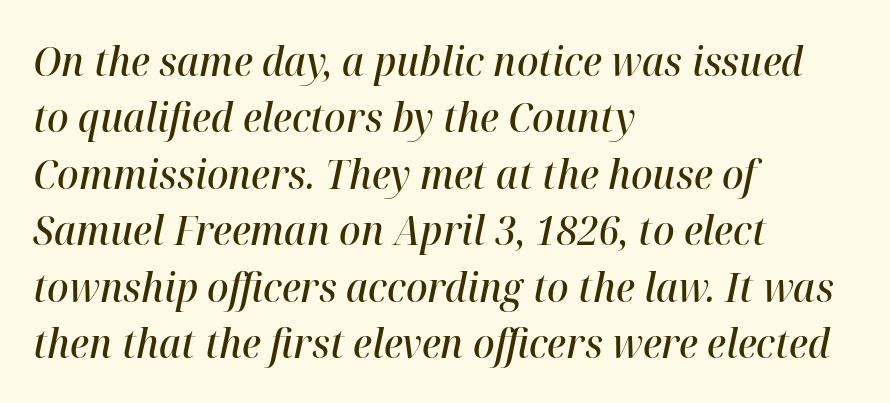
Q: Is the text bold? A: Semi-bold.
Q: Is the text italic (slanted)? A: Yes, it leans right by about 12 degrees.
Q: Is the text underlined? A: No.
Q: How is the paragraph aligned? A: Left-aligned.
Q: Is the spacing between letters normal or unusually wide? A: Normal.
Q: Is the spacing between lines tight, normal or loose? A: Normal.
Q: Width (condensed, normal, or wide)? A: Normal.
Q: Stroke contrast? A: High.
Q: x-height? A: Medium.
Q: Monospaced? A: No.
